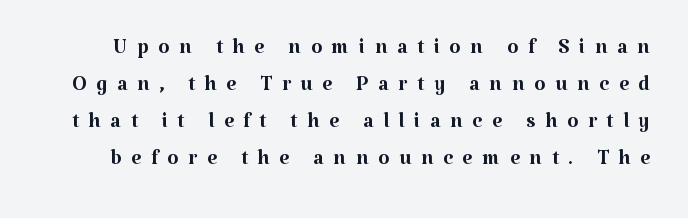
The image shows 29 px regular-weight serif type, upright; set normal line spacing (1.28x), unusually wide letter spacing (+0.33 em), not underlined; medium stroke contrast and a medium x-height.
